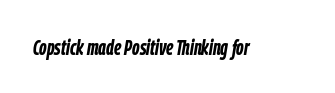
Q: Is the text bold? A: Yes.
Q: Is the text italic (slanted)? A: Yes, it leans right by about 9 degrees.
Q: Is the text underlined? A: No.
Q: Is the spacing between letters normal or unusually wide? A: Normal.
